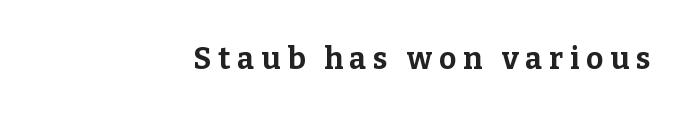
The image shows 30 px bold serif type, upright; set right-aligned, unusually wide letter spacing (+0.23 em), not underlined; low stroke contrast and a medium x-height.
